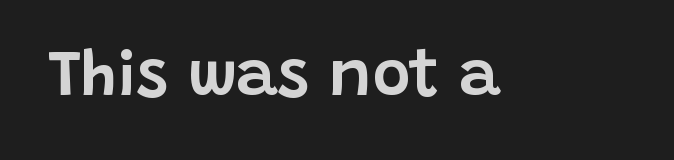
Q: Is the text italic (slanted)? A: No, it is upright.
Q: Is the typeface a serif or a sans-serif typeface? A: Sans-serif.
Q: Is the text underlined? A: No.
Q: Is the spacing between letters normal or unusually wide? A: Normal.
Q: Width (condensed, normal, or wide)? A: Normal.
Q: Stroke contrast? A: Low.
Q: x-height? A: Large.
Q: Monospaced? A: No.
